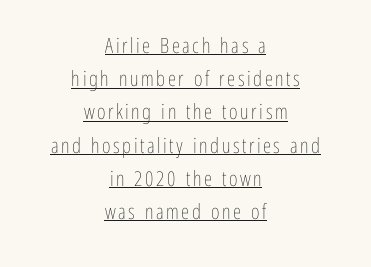
{"italic": "no", "bold": "no", "underline": "yes", "align": "center", "line_spacing": "normal", "line_spacing_ratio": 1.58, "glyph_px": 21}
